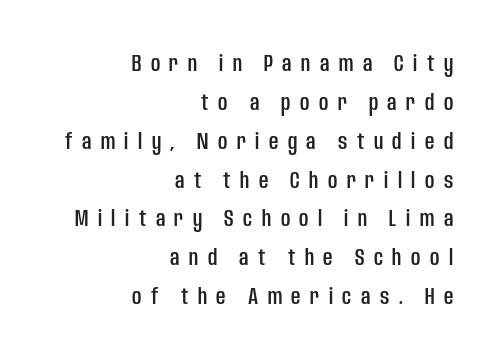
The image shows 23 px text type, upright; set right-aligned, normal line spacing (1.69x), unusually wide letter spacing (+0.41 em), not underlined.
